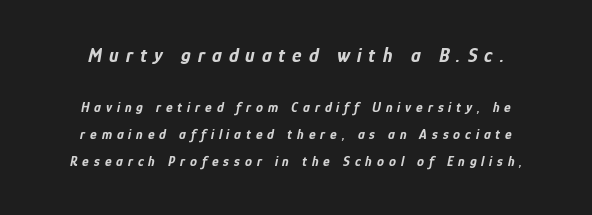
{"italic": "yes", "lean": "right", "slant_degrees": 12, "bold": "yes", "underline": "no", "line_spacing": "loose", "line_spacing_ratio": 1.94, "letter_spacing": "wide", "letter_spacing_em": 0.35, "larger_block": "first", "size_ratio": 1.43, "glyph_px": 20}
